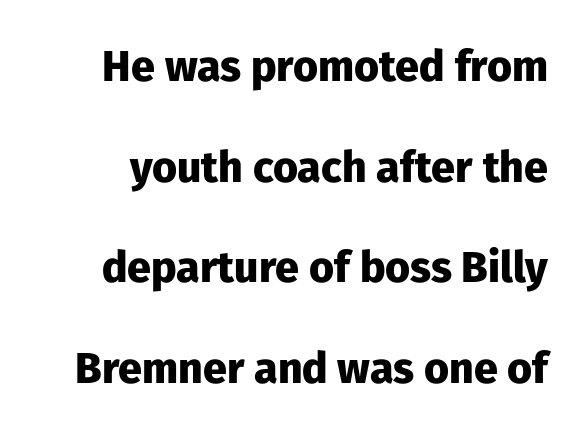
{"serif": "no", "italic": "no", "bold": "yes", "weight": "heavy", "width": "normal", "stroke_contrast": "low", "x_height": "medium", "monospaced": "no", "underline": "no", "line_spacing": "loose", "line_spacing_ratio": 2.34, "letter_spacing": "normal", "letter_spacing_em": 0.0, "glyph_px": 43}
